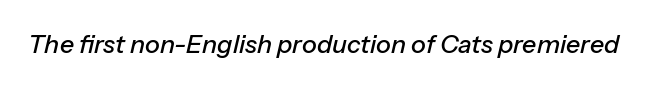
The image shows 25 px text type, italic (leaning right); set normal letter spacing, not underlined.
